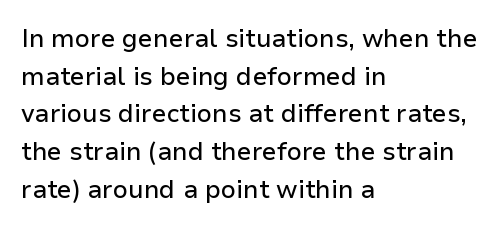
{"italic": "no", "underline": "no", "align": "left", "line_spacing": "normal", "line_spacing_ratio": 1.51, "letter_spacing": "normal", "letter_spacing_em": 0.0, "glyph_px": 25}
